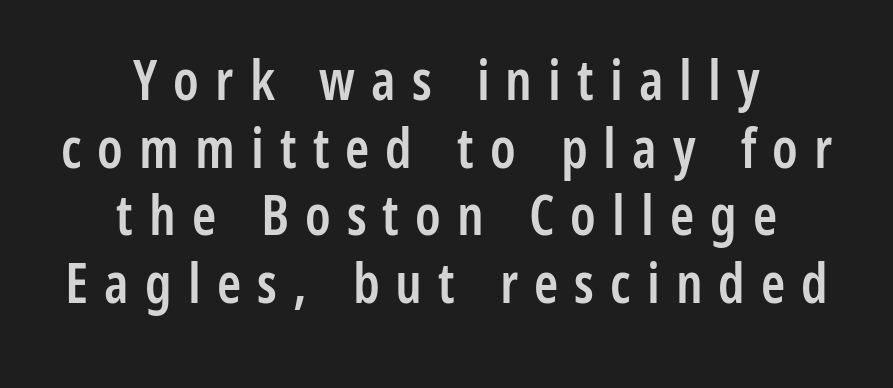
{"serif": "no", "italic": "no", "bold": "semi", "weight": "semibold", "width": "condensed", "stroke_contrast": "low", "x_height": "medium", "monospaced": "no", "underline": "no", "align": "center", "line_spacing_ratio": 1.23, "letter_spacing": "wide", "letter_spacing_em": 0.29, "glyph_px": 55}
